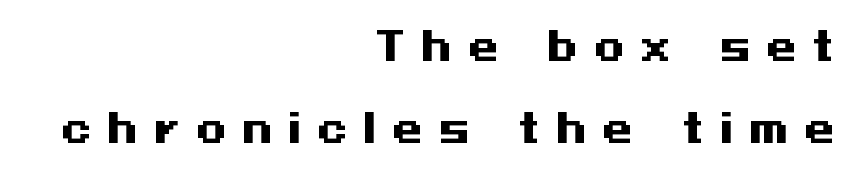
{"serif": "no", "italic": "no", "bold": "yes", "weight": "heavy", "width": "wide", "stroke_contrast": "medium", "x_height": "medium", "underline": "no", "align": "right", "line_spacing": "loose", "line_spacing_ratio": 2.09, "letter_spacing": "wide", "letter_spacing_em": 0.41, "glyph_px": 39}
